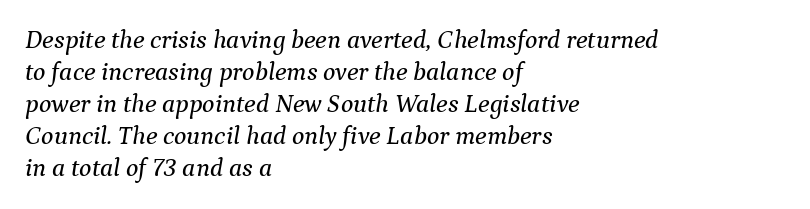
{"italic": "yes", "lean": "right", "slant_degrees": 9, "underline": "no", "align": "left", "line_spacing_ratio": 1.23, "letter_spacing": "normal", "letter_spacing_em": 0.0, "glyph_px": 26}
